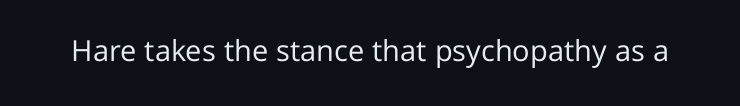
Does the lettering tilt? It doesn't — this is upright. Here the designer chose a conventional face with non-uniform glyph widths. Unmarked baselines from the first word to the last. Look at the tracking — it's just the regular setting, nothing added.
